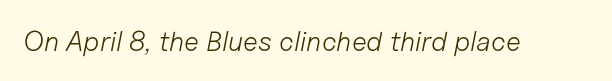
{"italic": "yes", "lean": "right", "slant_degrees": 11, "bold": "no", "weight": "light", "width": "normal", "stroke_contrast": "low", "x_height": "medium", "monospaced": "no", "underline": "no", "letter_spacing": "normal", "letter_spacing_em": 0.0, "glyph_px": 28}
